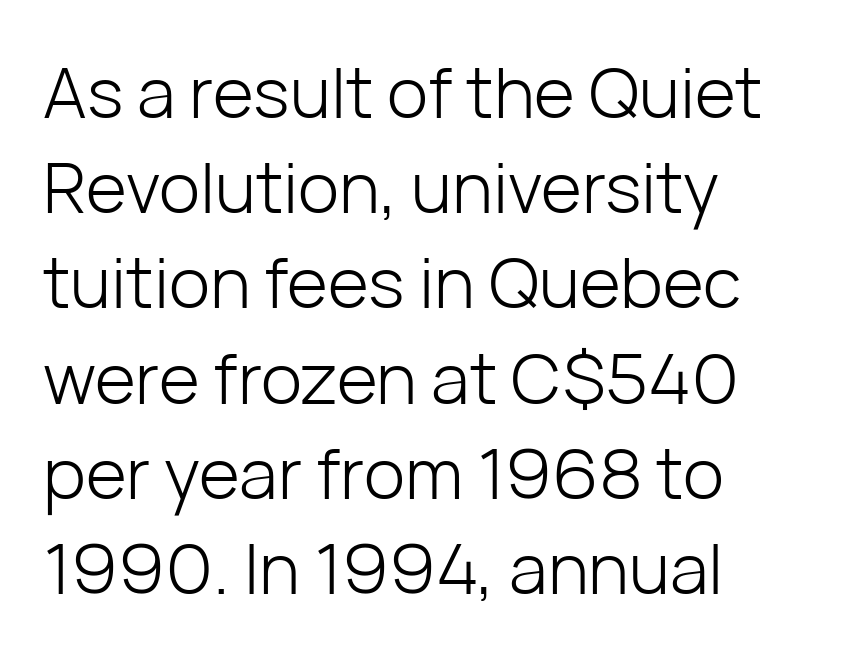
The image shows 70 px light sans-serif type, upright; set left-aligned, normal line spacing (1.36x), normal letter spacing, not underlined; low stroke contrast and a medium x-height.
